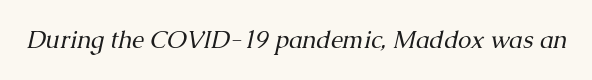
{"italic": "yes", "lean": "right", "slant_degrees": 13, "bold": "no", "underline": "no", "letter_spacing": "normal", "letter_spacing_em": 0.0, "glyph_px": 24}
